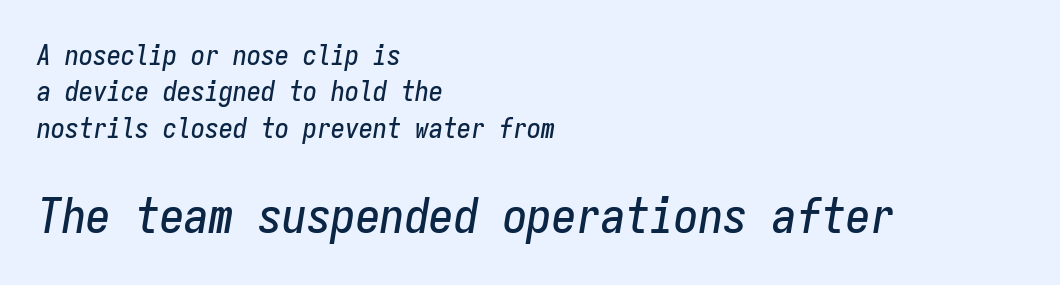
The compositor pushed each line to the left boundary. The words here are not underlined. Note: smaller setting up top, larger setting below. These lines sit exactly where default settings would place them. Style check: oblique. Is this a fixed-width face? Yes — each glyph sits in an identical cell.
